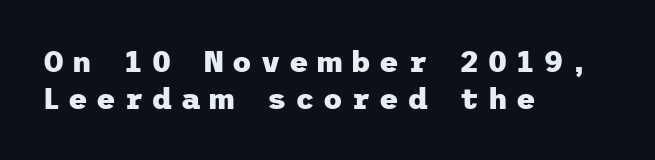
Q: Is the text bold? A: Yes.
Q: Is the text italic (slanted)? A: No, it is upright.
Q: Is the typeface a serif or a sans-serif typeface? A: Sans-serif.
Q: Is the text underlined? A: No.
Q: How is the paragraph aligned? A: Left-aligned.
Q: Is the spacing between letters normal or unusually wide? A: Unusually wide.
Q: Width (condensed, normal, or wide)? A: Normal.
Q: Stroke contrast? A: Low.
Q: x-height? A: Medium.
